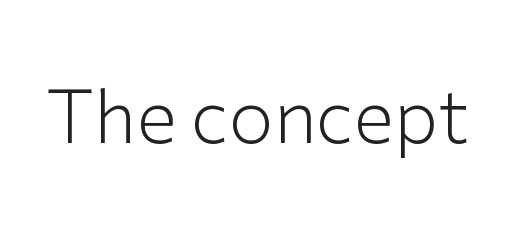
The strip under each line holds only bare page. A roman cut, with each character standing at attention. What stands out about the letter spacing? Nothing — it is the standard amount. Weight: regular or lighter.
